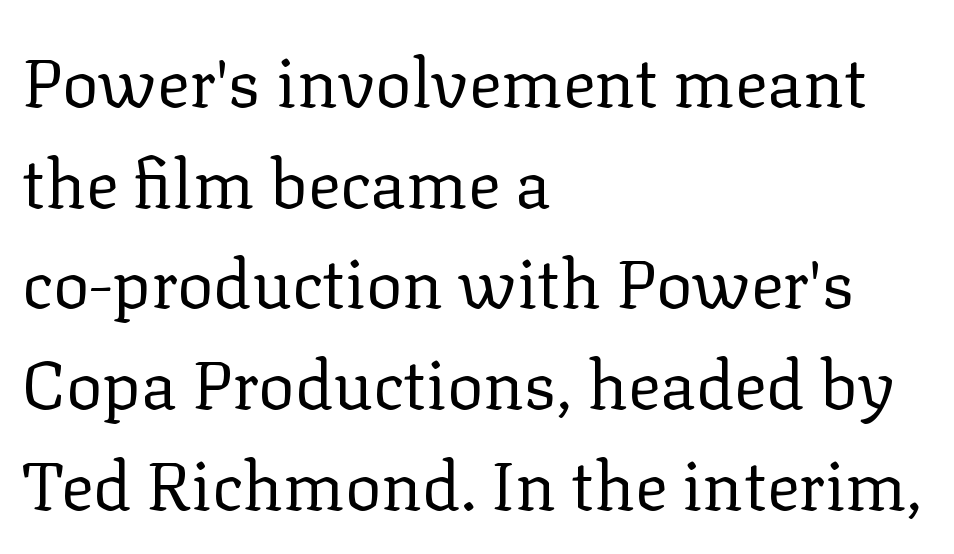
A typesetter would mark this as roman, not italic. The face used here is proportionally spaced, like ordinary book or web type. The specimen omits any rule beneath the text block's lines. Typographically, this falls in the serif category. Where is the straight margin? On the left.
